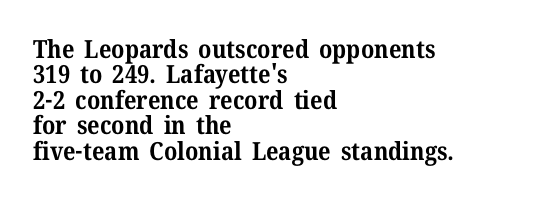
Q: Is the text bold? A: Yes.
Q: Is the text italic (slanted)? A: No, it is upright.
Q: Is the text underlined? A: No.
Q: How is the paragraph aligned? A: Left-aligned.
Q: Is the spacing between letters normal or unusually wide? A: Normal.
Q: Is the spacing between lines tight, normal or loose? A: Tight.
